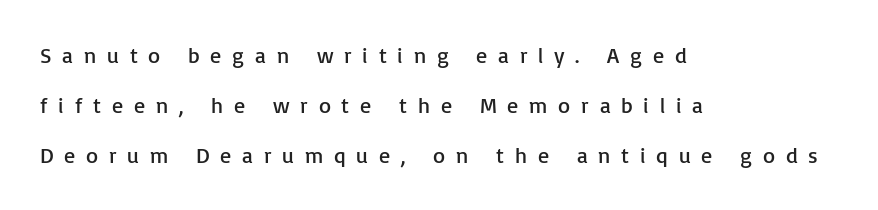
The font's upright variant was chosen for this text. Someone cranked the tracking dial way up on this one. If you measured baseline to baseline, you'd find a long distance. Unbolded letterforms with no extra heft.
